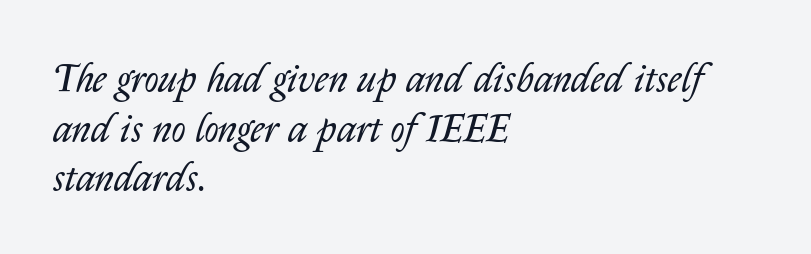
The image shows 39 px regular-weight type, italic (leaning right); set left-aligned, normal line spacing (1.27x), normal letter spacing, not underlined; low stroke contrast and a medium x-height.
